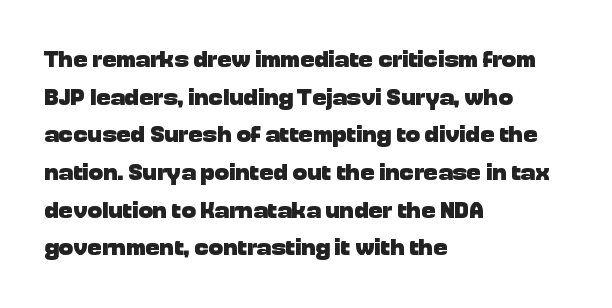
The image shows 24 px bold type, upright; set left-aligned, normal line spacing (1.57x), normal letter spacing, not underlined.
